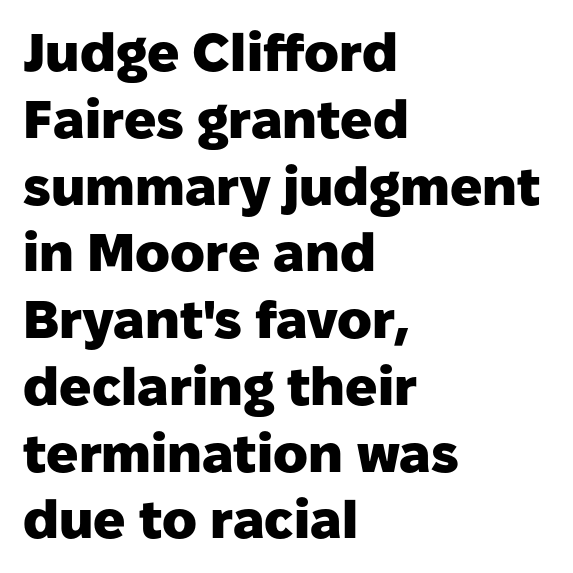
Successive baselines arrive at the customary interval. These lines keep a tight, regular rhythm from letter to letter. Visually the block forms a straight wall on the left and a jagged coastline on the right. Italic? Not at all — the glyphs are vertical. Serifs: no, the terminals of the letterforms are clean.
